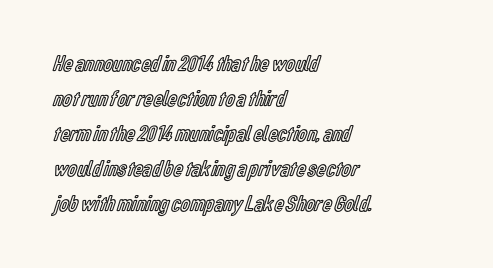
Left-aligned paragraph, ragged on the right. Only glyphs here, with clear space below each row. In terms of letterspacing, this is plain default setting. The line-height multiplier appears to be the usual default.
